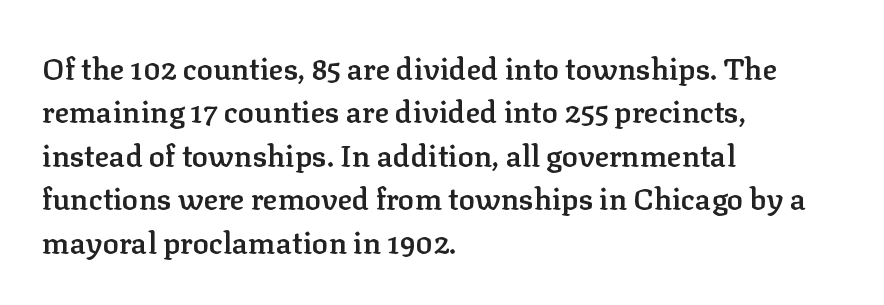
Q: Is the text bold? A: Semi-bold.
Q: Is the text italic (slanted)? A: No, it is upright.
Q: Is the typeface a serif or a sans-serif typeface? A: Serif.
Q: Is the text underlined? A: No.
Q: How is the paragraph aligned? A: Left-aligned.
Q: Is the spacing between letters normal or unusually wide? A: Normal.
Q: Is the spacing between lines tight, normal or loose? A: Normal.
Q: Width (condensed, normal, or wide)? A: Normal.
Q: Stroke contrast? A: Low.
Q: x-height? A: Medium.
Q: Monospaced? A: No.
